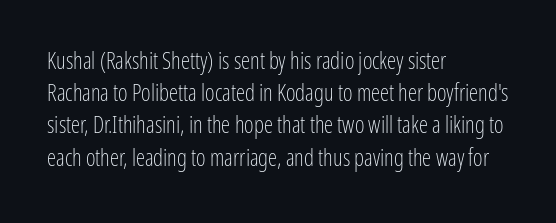
Q: Is the text bold? A: No.
Q: Is the text italic (slanted)? A: No, it is upright.
Q: Is the text underlined? A: No.
Q: How is the paragraph aligned? A: Left-aligned.
Q: Is the spacing between letters normal or unusually wide? A: Normal.
Q: Is the spacing between lines tight, normal or loose? A: Normal.
